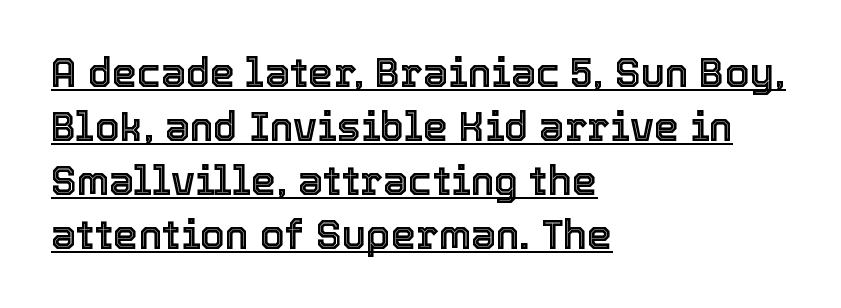
The image shows 40 px text type, upright; set left-aligned, normal line spacing (1.35x), normal letter spacing, underlined; a medium x-height.
